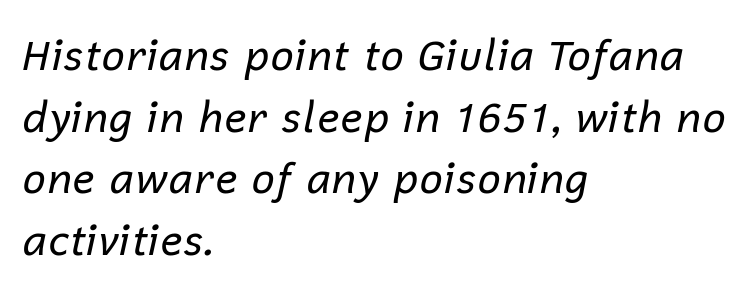
{"italic": "yes", "lean": "right", "slant_degrees": 12, "bold": "no", "weight": "regular", "width": "normal", "stroke_contrast": "low", "x_height": "medium", "monospaced": "no", "underline": "no", "align": "left", "line_spacing": "normal", "line_spacing_ratio": 1.47, "letter_spacing": "normal", "letter_spacing_em": 0.0, "glyph_px": 42}
